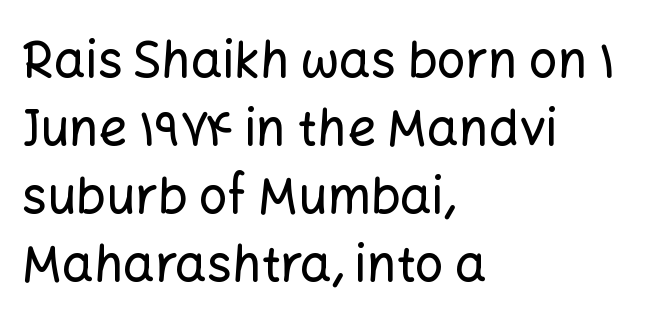
Q: Is the text italic (slanted)? A: No, it is upright.
Q: Is the typeface a serif or a sans-serif typeface? A: Sans-serif.
Q: Is the text underlined? A: No.
Q: How is the paragraph aligned? A: Left-aligned.
Q: Is the spacing between letters normal or unusually wide? A: Normal.
Q: Is the spacing between lines tight, normal or loose? A: Normal.
Q: Width (condensed, normal, or wide)? A: Normal.
Q: Stroke contrast? A: Low.
Q: x-height? A: Medium.
Q: Monospaced? A: No.
